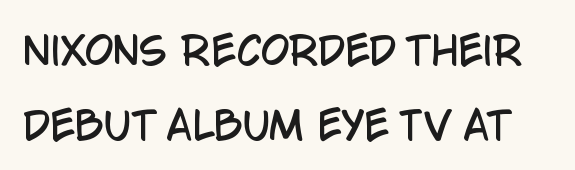
Compared with typical body copy, the letter spacing here is the same. Words float on clear page, feet unadorned. Vertical spacing — loose. Serifs: no, the terminals of the letterforms are clean. If you drew a line through each stem, it would be perfectly vertical.
